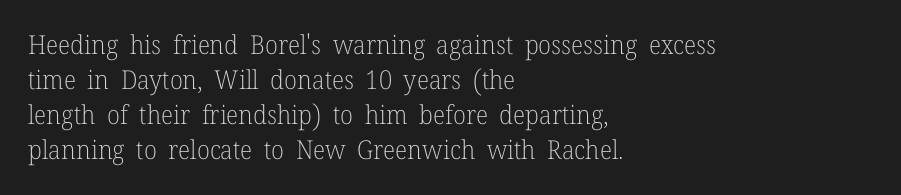
The strip under each line holds only bare page. Short note: letters normally spaced. The axis of the letterforms is exactly vertical. Line spacing here is normal. The rendering anchors every line to the left-hand side.
